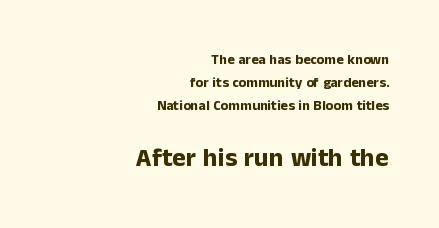
The image shows 26 px bold type, upright; set right-aligned, normal line spacing (1.64x), normal letter spacing, not underlined; the second (bottom) block is 1.86x larger.
